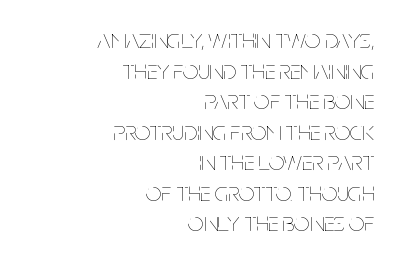
Compared with typical body copy, the letter spacing here is the same. Style check: upright. Has an underline been added? It has not. The paragraph shown leans on its right margin. The strokes are not fattened; the text isn't bold.
